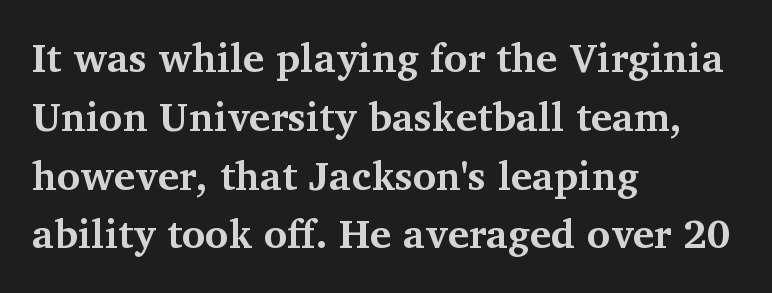
The image shows 40 px bold serif type, upright; set left-aligned, normal line spacing (1.47x), normal letter spacing, not underlined; medium stroke contrast and a medium x-height.
